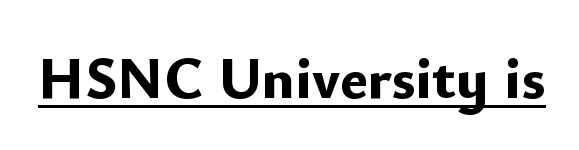
On the weight axis this lands at bold, roughly 700. Unlike a traditional serif, this face leaves its strokes unadorned. Tall strokes in this sample are plumb rather than angled. Look at the tracking — it's just the regular setting, nothing added. Think of a printed novel: that variable character pitch is what you see here. Glance below the letters and you will spot a drawn line.
